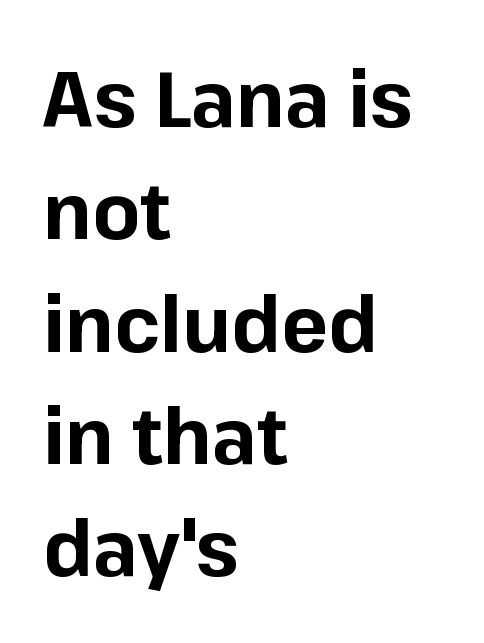
Q: Is the text bold? A: Yes.
Q: Is the text italic (slanted)? A: No, it is upright.
Q: Is the typeface a serif or a sans-serif typeface? A: Sans-serif.
Q: Is the text underlined? A: No.
Q: How is the paragraph aligned? A: Left-aligned.
Q: Is the spacing between letters normal or unusually wide? A: Normal.
Q: Is the spacing between lines tight, normal or loose? A: Normal.
Q: Width (condensed, normal, or wide)? A: Normal.
Q: Stroke contrast? A: Low.
Q: x-height? A: Medium.
Q: Monospaced? A: No.
